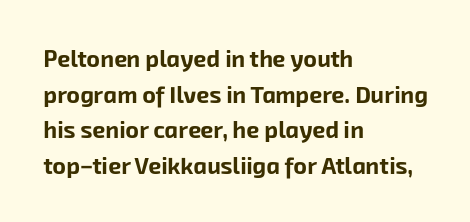
The lines are quadded left. How would I describe the line gaps? Plain and ordinary. The passage shown has conventional tracking throughout. Heft: maximum for text — a bold. The gap between lines stays unmarked.
